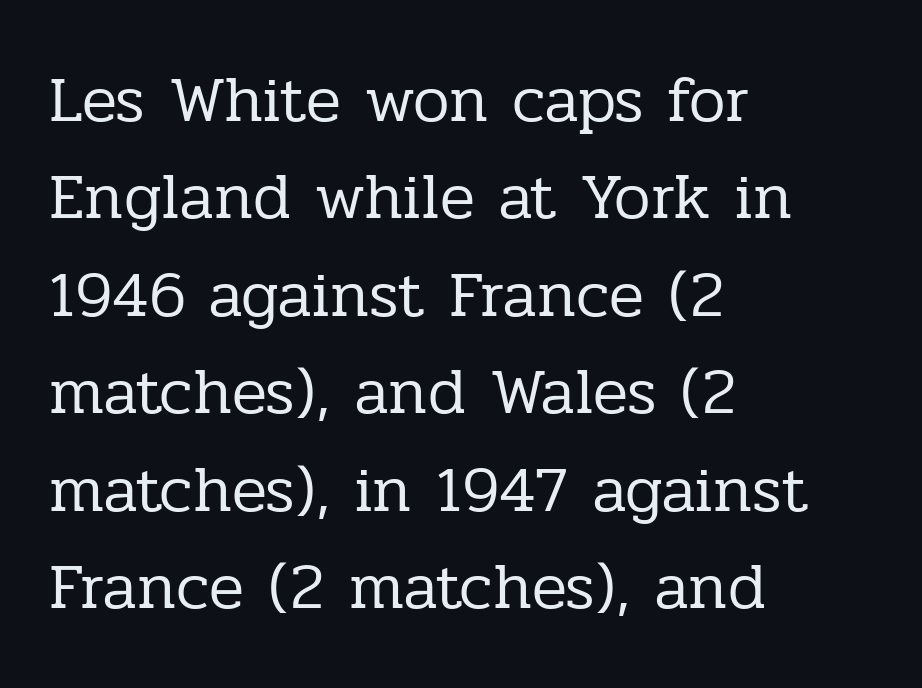
{"serif": "yes", "italic": "no", "bold": "no", "weight": "regular", "width": "normal", "stroke_contrast": "low", "x_height": "medium", "monospaced": "no", "underline": "no", "align": "left", "line_spacing": "normal", "line_spacing_ratio": 1.5, "letter_spacing": "normal", "letter_spacing_em": 0.0, "glyph_px": 65}
